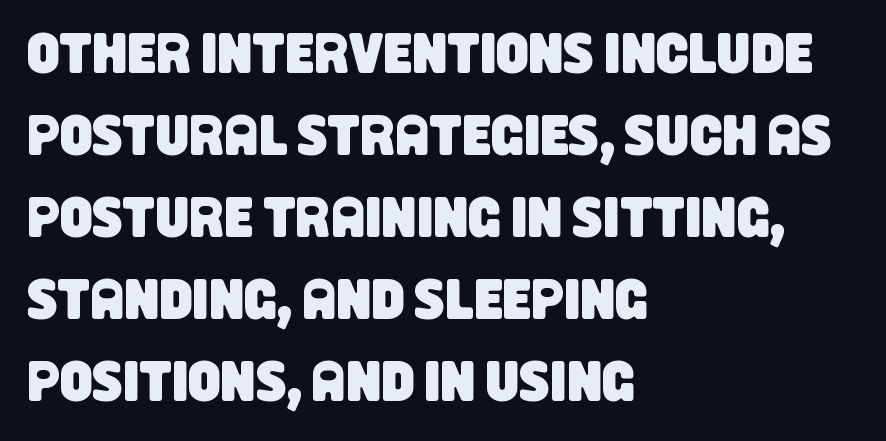
{"serif": "no", "width": "condensed", "stroke_contrast": "low", "x_height": "large", "monospaced": "no", "underline": "no", "align": "left", "line_spacing": "normal", "line_spacing_ratio": 1.44, "letter_spacing": "normal", "letter_spacing_em": 0.0, "glyph_px": 57}
